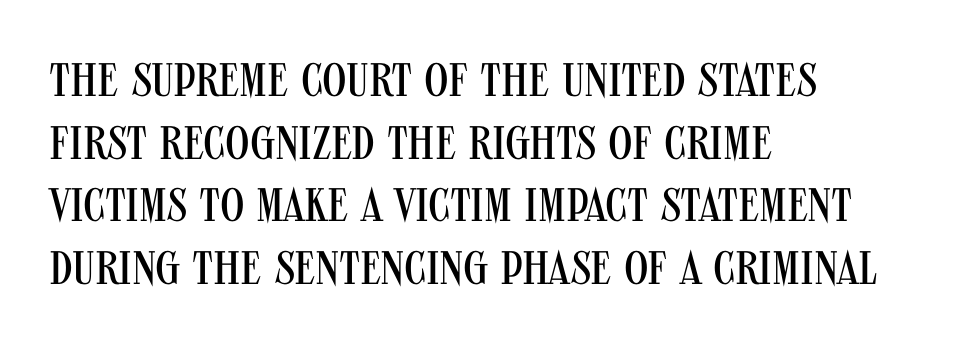
{"serif": "no", "italic": "no", "bold": "no", "weight": "regular", "width": "condensed", "stroke_contrast": "medium", "x_height": "large", "monospaced": "no", "underline": "no", "align": "left", "line_spacing": "normal", "line_spacing_ratio": 1.33, "letter_spacing": "normal", "letter_spacing_em": 0.0, "glyph_px": 47}
